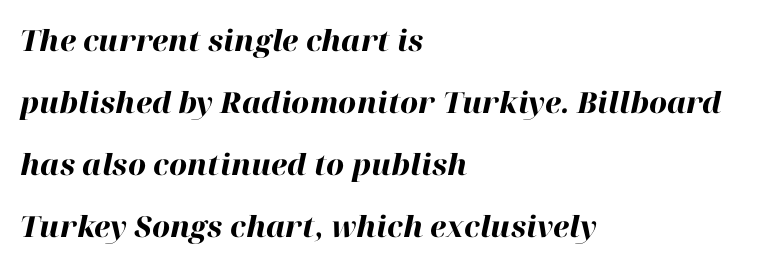
The image shows 29 px heavy type, italic (leaning right); set left-aligned, loose line spacing (2.14x), normal letter spacing, not underlined; high stroke contrast and a medium x-height.
